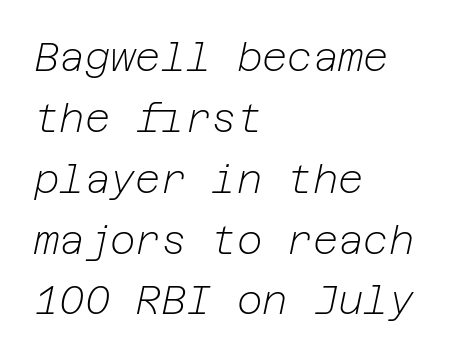
{"italic": "yes", "lean": "right", "slant_degrees": 12, "bold": "no", "weight": "light", "width": "normal", "stroke_contrast": "low", "x_height": "medium", "underline": "no", "align": "left", "line_spacing": "normal", "line_spacing_ratio": 1.56, "letter_spacing": "normal", "letter_spacing_em": 0.0, "glyph_px": 39}
